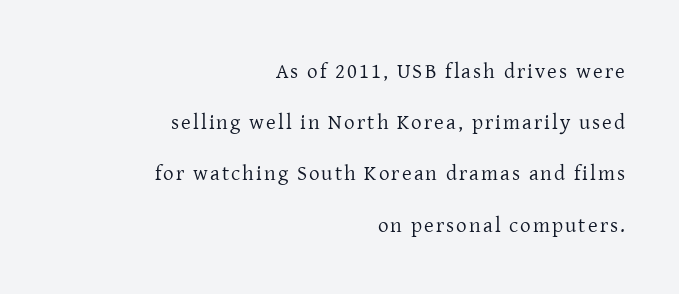
{"italic": "no", "bold": "no", "underline": "no", "align": "right", "line_spacing": "loose", "line_spacing_ratio": 2.44, "glyph_px": 21}
